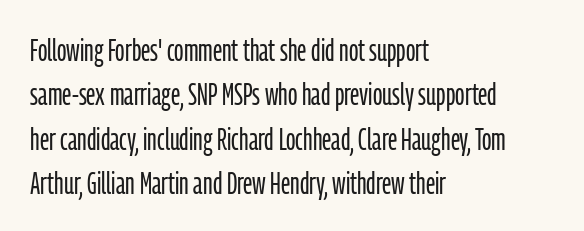
Each letter keeps its own natural width here, so spacing adapts to shape. Look at the bottom of the vertical strokes: they stop flat, with no serifs. Unlike italic type, these characters show no tilt at all. Leading: standard. The strip under each line holds only bare page.
